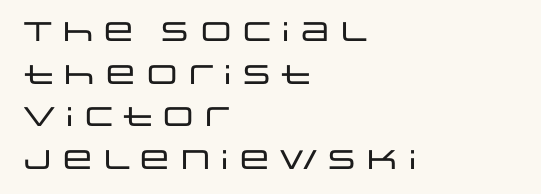
Q: Is the text italic (slanted)? A: No, it is upright.
Q: Is the text underlined? A: No.
Q: How is the paragraph aligned? A: Left-aligned.
Q: Is the spacing between letters normal or unusually wide? A: Normal.
Q: Is the spacing between lines tight, normal or loose? A: Normal.
